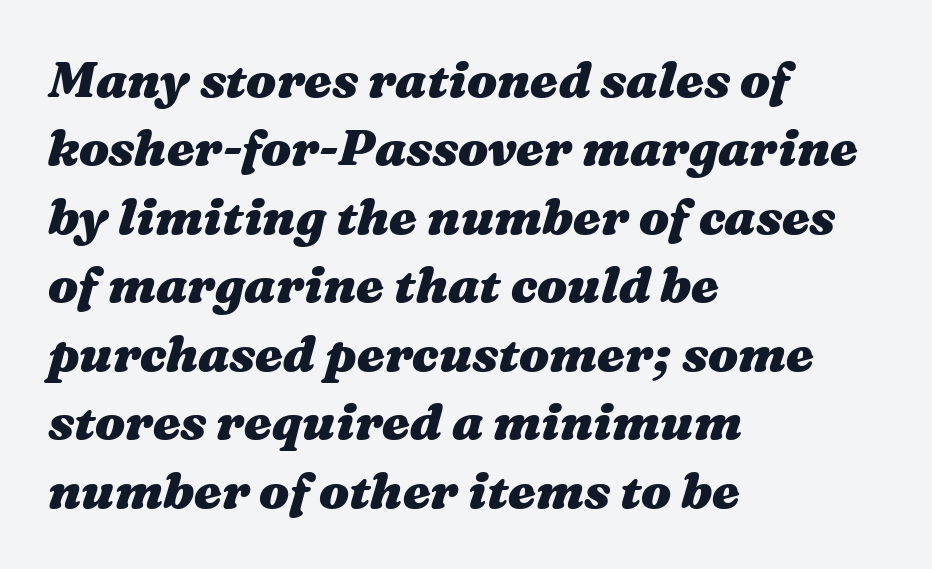
The letters are slanted; this is an italic face. Notice how the passage keeps a crisp vertical edge on the left only. Strong, thick strokes mark this as bold type. Words float on clear page, feet unadorned. The letterforms sit shoulder to shoulder at normal distance.
